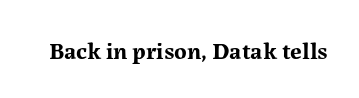
What stands out about the letter spacing? Nothing — it is the standard amount. Upright lettering throughout. Bold? Absolutely — the strokes are thick and heavy. The glyphs are unaccompanied by any horizontal stroke below them.
